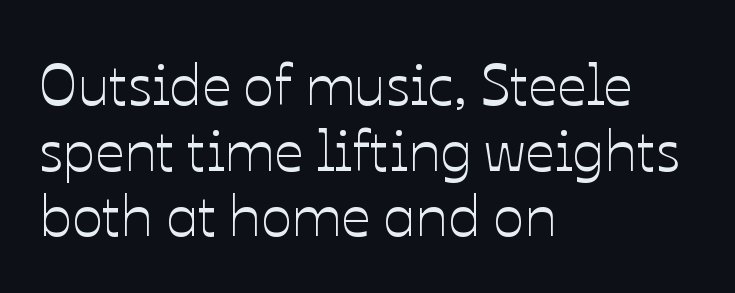
The letters advance in unequal steps, a hallmark of proportional type. This is roman type, the default non-slanted kind. A typesetter would call this leading minimal, almost set solid. Short note: letters normally spaced.
